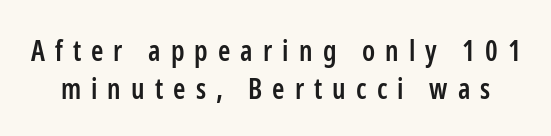
{"serif": "no", "italic": "no", "bold": "semi", "weight": "semibold", "width": "condensed", "stroke_contrast": "low", "x_height": "medium", "monospaced": "no", "underline": "no", "line_spacing": "normal", "line_spacing_ratio": 1.37, "letter_spacing": "wide", "letter_spacing_em": 0.36, "glyph_px": 28}
